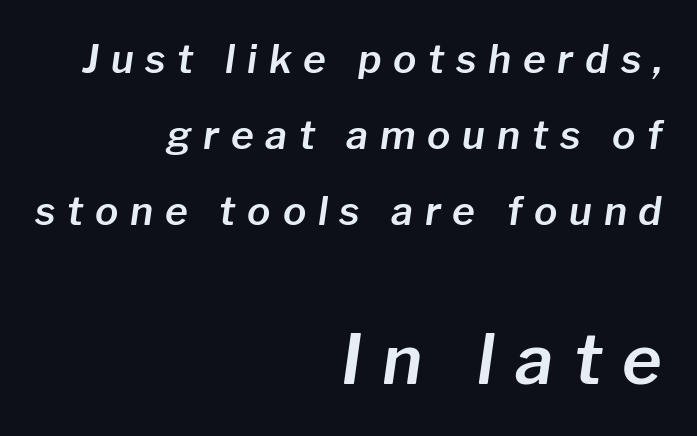
It's the slanting kind of type. Regarding leading, the lines here are spaced well apart. The lines in this sample share a right terminus and differ only in where they begin. Of the two passages, the one underneath uses the larger point size. The horizontal fit of the characters is loose and conspicuously gappy.
